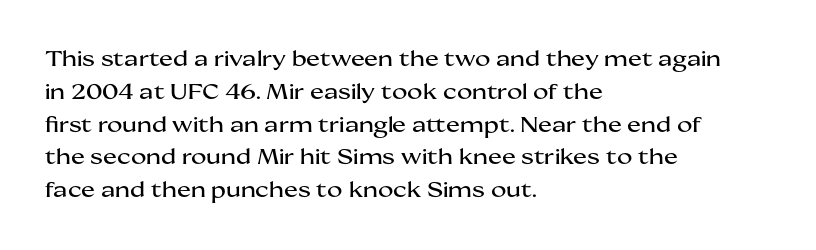
Q: Is the text italic (slanted)? A: No, it is upright.
Q: Is the text underlined? A: No.
Q: How is the paragraph aligned? A: Left-aligned.
Q: Is the spacing between letters normal or unusually wide? A: Normal.
Q: Is the spacing between lines tight, normal or loose? A: Normal.
